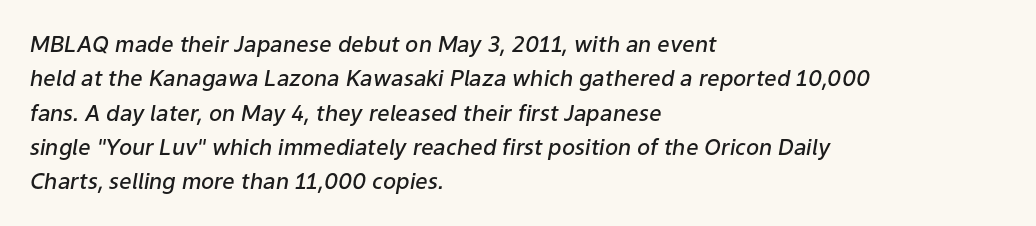
{"italic": "yes", "lean": "right", "slant_degrees": 9, "bold": "semi", "underline": "no", "align": "left", "line_spacing": "normal", "line_spacing_ratio": 1.56, "letter_spacing": "normal", "letter_spacing_em": 0.0, "glyph_px": 22}
